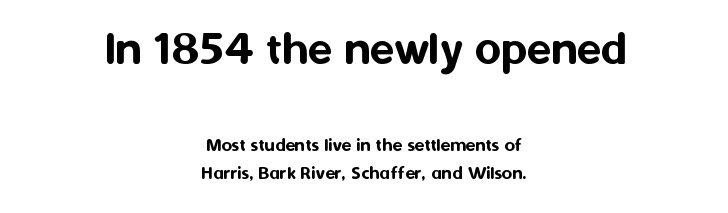
Looks like regular typesetting: each glyph gets only the width it needs. The baseline area is clear. How would I describe the line gaps? Plain and ordinary. The axis of the letterforms is exactly vertical. What kind of face is this? One without serifs — a sans. In terms of letterspacing, this is plain default setting.
